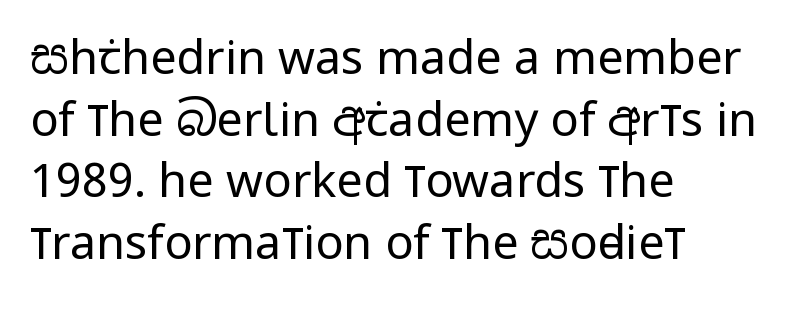
{"serif": "no", "italic": "no", "bold": "no", "weight": "regular", "width": "condensed", "stroke_contrast": "low", "x_height": "large", "monospaced": "no", "underline": "no", "align": "left", "line_spacing": "normal", "line_spacing_ratio": 1.31, "letter_spacing": "normal", "letter_spacing_em": 0.0, "glyph_px": 47}
